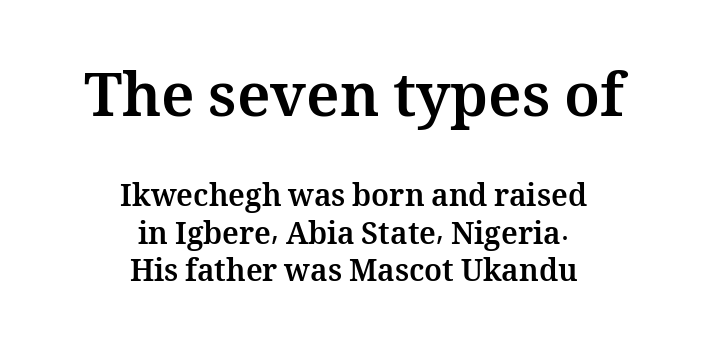
Q: Is the text bold? A: Yes.
Q: Is the text italic (slanted)? A: No, it is upright.
Q: Is the text underlined? A: No.
Q: How is the paragraph aligned? A: Centered.
Q: Is the spacing between letters normal or unusually wide? A: Normal.
Q: Which block of text is set in a larger size, the first (top) or the second (bottom)? A: The first (top) one.
Q: Width (condensed, normal, or wide)? A: Normal.
Q: Stroke contrast? A: Medium.
Q: x-height? A: Medium.
Q: Monospaced? A: No.
